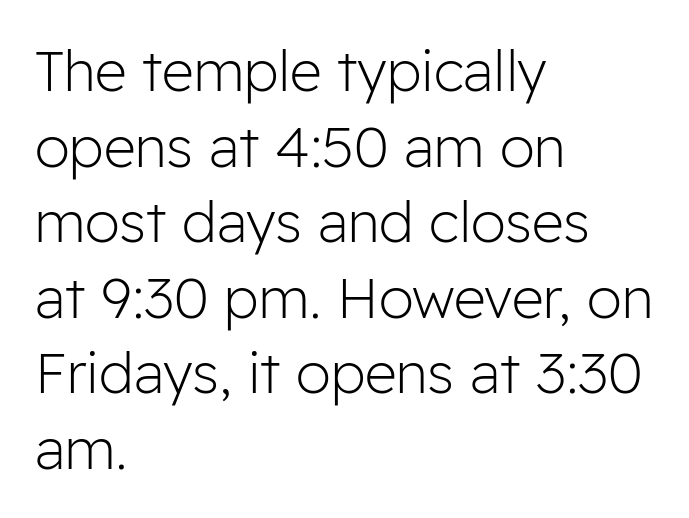
The image shows 56 px light sans-serif type, upright; set left-aligned, normal line spacing (1.35x), normal letter spacing, not underlined; low stroke contrast and a medium x-height.
